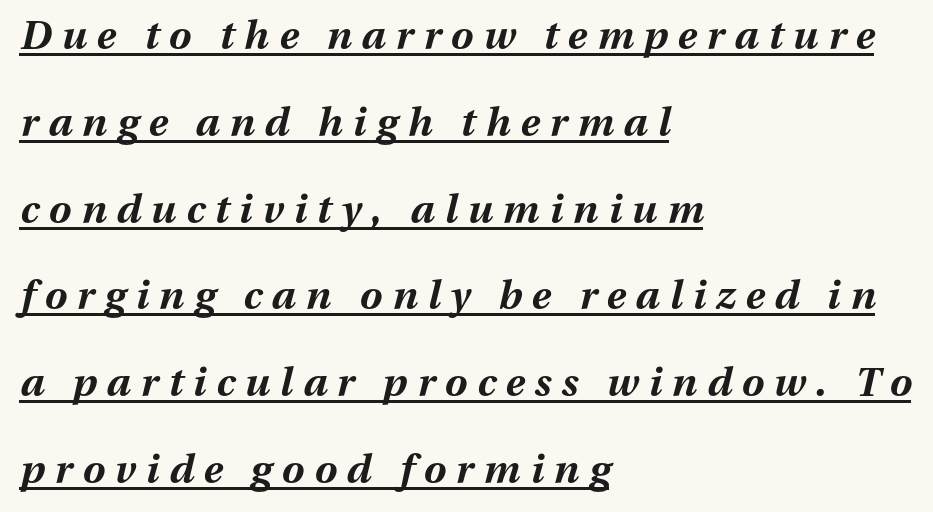
{"italic": "yes", "lean": "right", "slant_degrees": 13, "bold": "yes", "weight": "bold", "width": "normal", "stroke_contrast": "medium", "x_height": "medium", "monospaced": "no", "underline": "yes", "align": "left", "line_spacing": "loose", "line_spacing_ratio": 2.17, "letter_spacing": "wide", "letter_spacing_em": 0.25, "glyph_px": 40}
